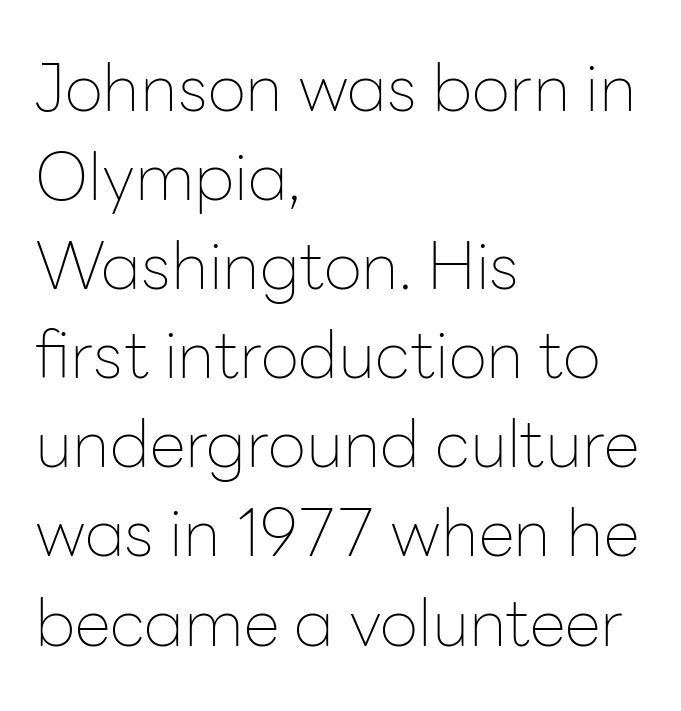
One-word summary of the alignment: left. If you measured baseline to baseline, you'd find a middling distance. These lines were composed using upright roman letters. Check the space under the baseline: it is left empty. The weight tops out at a normal text grade.
